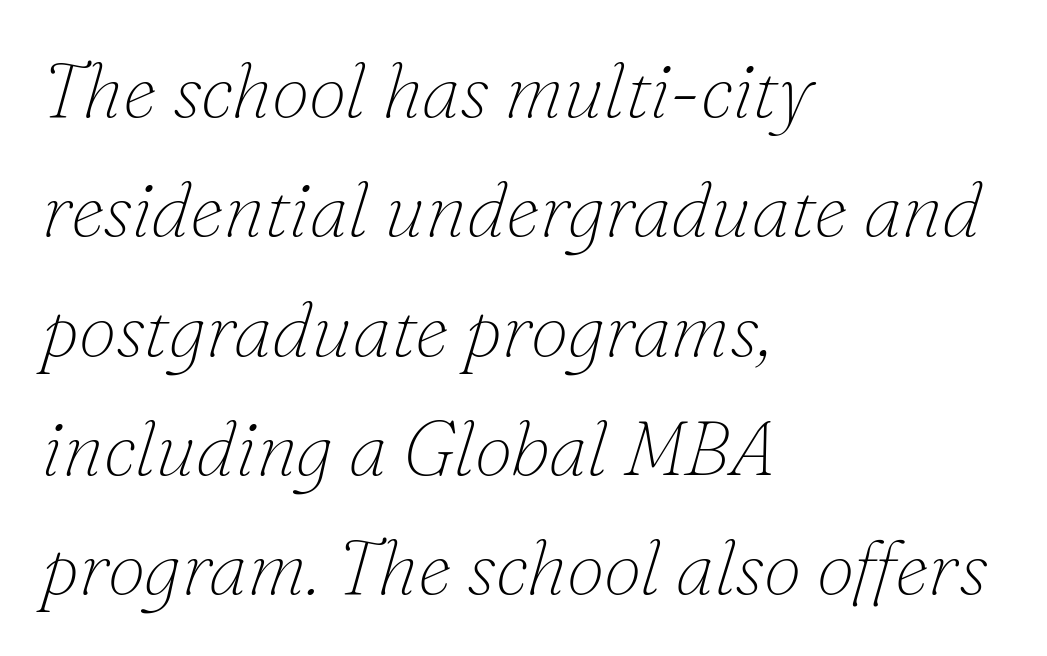
Q: Is the text bold? A: No.
Q: Is the text italic (slanted)? A: Yes, it leans right by about 16 degrees.
Q: Is the typeface a serif or a sans-serif typeface? A: Serif.
Q: Is the text underlined? A: No.
Q: How is the paragraph aligned? A: Left-aligned.
Q: Is the spacing between letters normal or unusually wide? A: Normal.
Q: Is the spacing between lines tight, normal or loose? A: Normal.
Q: Width (condensed, normal, or wide)? A: Normal.
Q: Stroke contrast? A: Low.
Q: x-height? A: Small.
Q: Monospaced? A: No.
